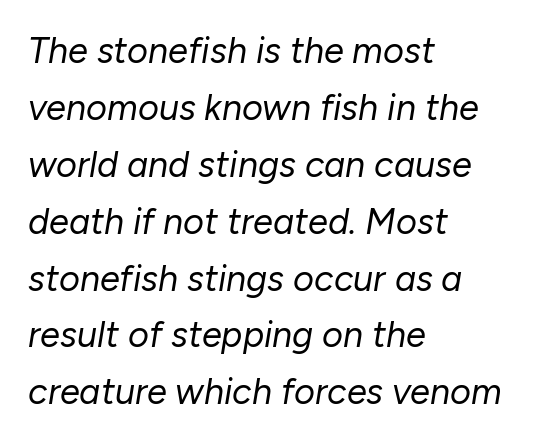
The rendering keeps characters at their native spacing. In terms of posture, this sample is oblique. Only glyphs here, with clear space below each row. Spacing verdict: proportional, widths tailored to each character. No heavy texture on the line: the type isn't bold. The lines are quadded left.
